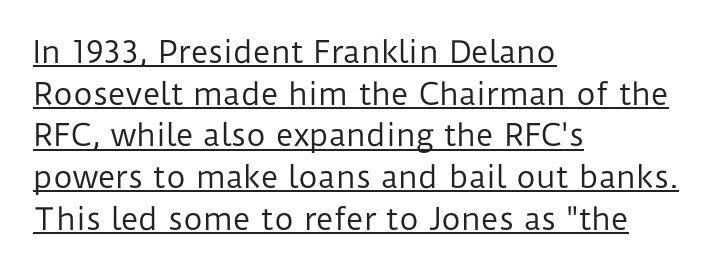
The image shows 30 px regular-weight sans-serif type, upright; set left-aligned, normal line spacing (1.39x), normal letter spacing, underlined; low stroke contrast and a medium x-height.
